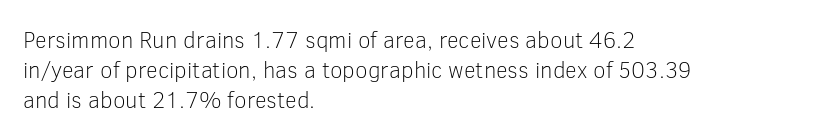
The image shows 23 px text type, upright; set left-aligned, normal line spacing (1.3x), normal letter spacing, not underlined.
